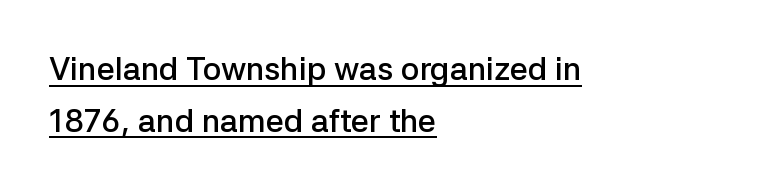
The image shows 32 px semibold sans-serif type, upright; set left-aligned, normal line spacing (1.61x), normal letter spacing, underlined; low stroke contrast and a medium x-height.
